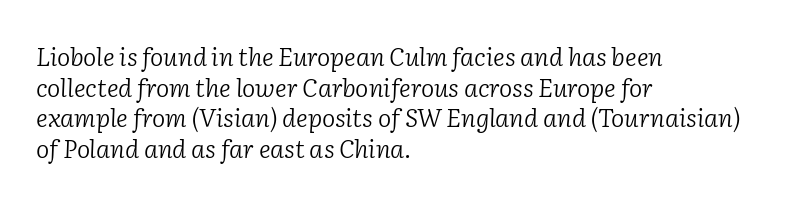
{"italic": "yes", "lean": "right", "slant_degrees": 2, "bold": "no", "underline": "no", "align": "left", "line_spacing_ratio": 1.23, "letter_spacing": "normal", "letter_spacing_em": 0.0, "glyph_px": 25}
